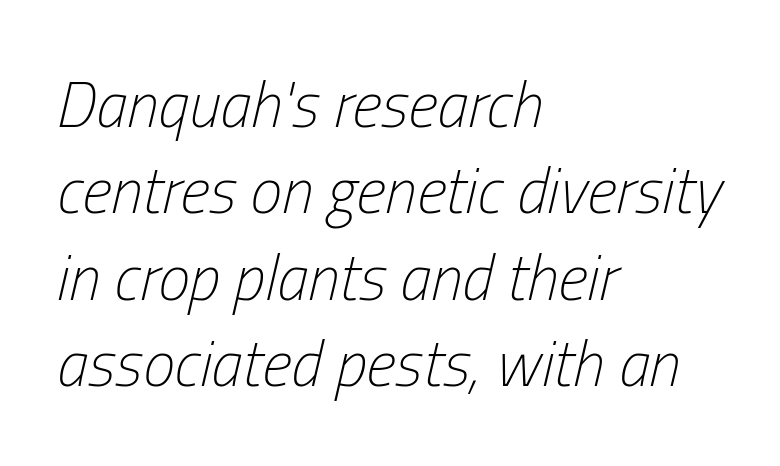
{"italic": "yes", "lean": "right", "slant_degrees": 13, "bold": "no", "weight": "light", "width": "condensed", "stroke_contrast": "low", "x_height": "medium", "monospaced": "no", "underline": "no", "align": "left", "line_spacing": "normal", "line_spacing_ratio": 1.35, "letter_spacing": "normal", "letter_spacing_em": 0.0, "glyph_px": 64}
